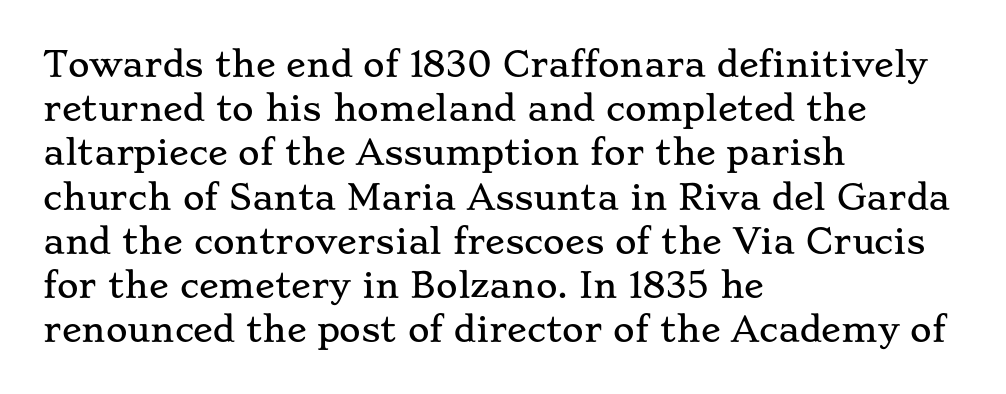
Q: Is the text italic (slanted)? A: No, it is upright.
Q: Is the typeface a serif or a sans-serif typeface? A: Serif.
Q: Is the text underlined? A: No.
Q: How is the paragraph aligned? A: Left-aligned.
Q: Is the spacing between letters normal or unusually wide? A: Normal.
Q: Is the spacing between lines tight, normal or loose? A: Normal.
Q: Width (condensed, normal, or wide)? A: Wide.
Q: Stroke contrast? A: Low.
Q: x-height? A: Small.
Q: Monospaced? A: No.
